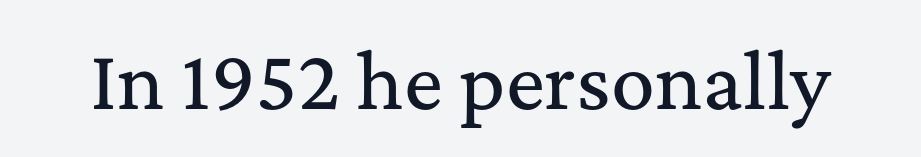
Glyph-to-glyph distance matches everyday printed text. This sample has the flowing, uneven cadence of proportional lettering. Nobody drew a line under any word here. Is this a sans? No — the strokes have serifs. Posture: upright roman.
